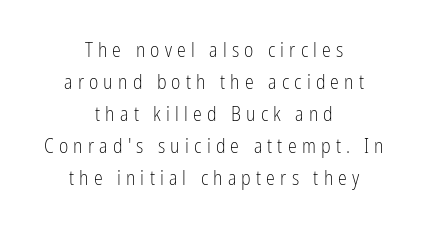
Q: Is the text bold? A: No.
Q: Is the text italic (slanted)? A: No, it is upright.
Q: Is the text underlined? A: No.
Q: How is the paragraph aligned? A: Centered.
Q: Is the spacing between letters normal or unusually wide? A: Unusually wide.
Q: Is the spacing between lines tight, normal or loose? A: Normal.
